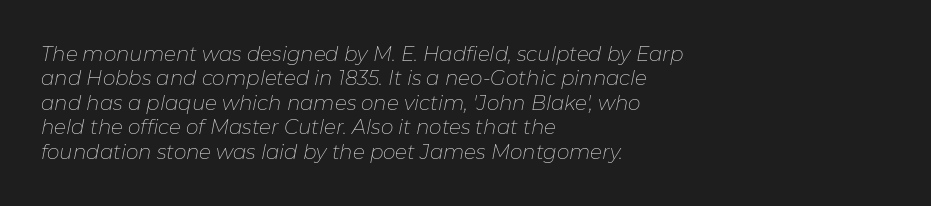
The image shows 20 px text type, italic (leaning right); set left-aligned, line spacing 1.22x, normal letter spacing, not underlined.
